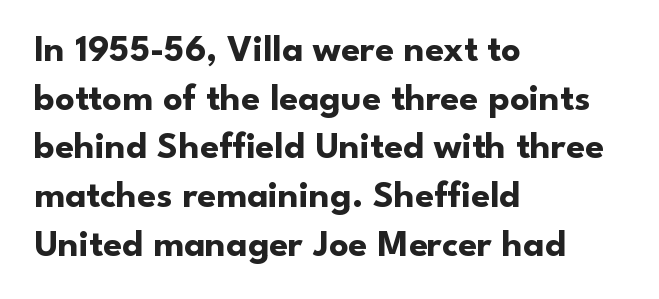
The image shows 38 px bold sans-serif type, upright; set left-aligned, normal line spacing (1.28x), normal letter spacing, not underlined; low stroke contrast and a small x-height.
